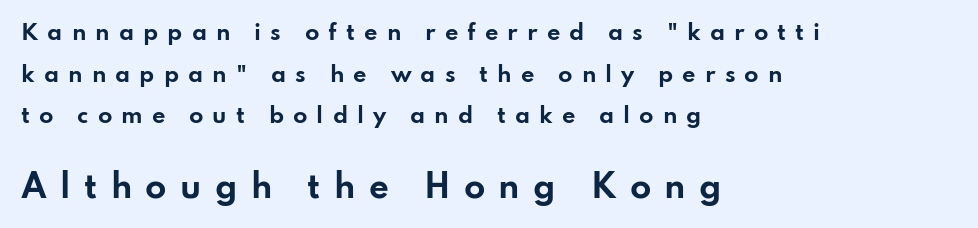
Q: Is the text bold? A: Yes.
Q: Is the text italic (slanted)? A: No, it is upright.
Q: Is the typeface a serif or a sans-serif typeface? A: Sans-serif.
Q: Is the text underlined? A: No.
Q: How is the paragraph aligned? A: Left-aligned.
Q: Is the spacing between letters normal or unusually wide? A: Unusually wide.
Q: Is the spacing between lines tight, normal or loose? A: Loose.
Q: Which block of text is set in a larger size, the first (top) or the second (bottom)? A: The second (bottom) one.
Q: Width (condensed, normal, or wide)? A: Wide.
Q: Stroke contrast? A: Low.
Q: x-height? A: Small.
Q: Monospaced? A: No.
